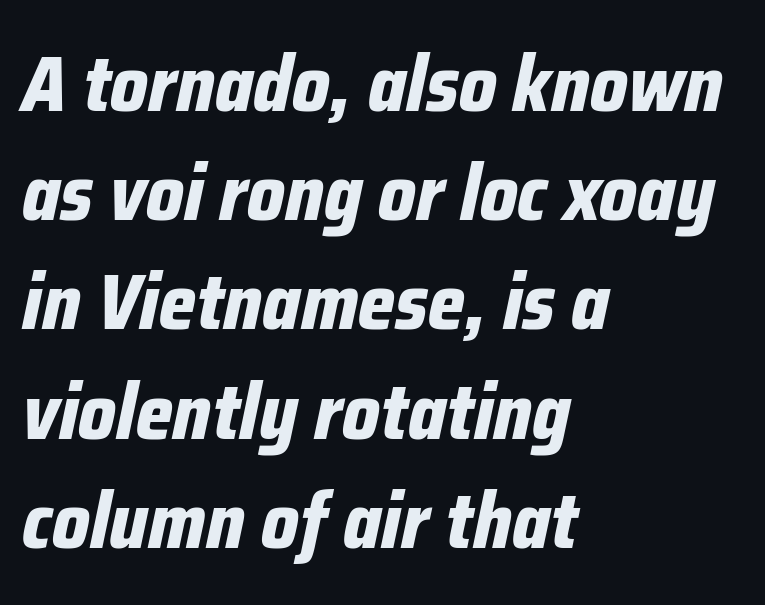
{"italic": "yes", "lean": "right", "slant_degrees": 12, "bold": "yes", "weight": "bold", "width": "condensed", "stroke_contrast": "low", "x_height": "medium", "monospaced": "no", "underline": "no", "align": "left", "line_spacing": "normal", "line_spacing_ratio": 1.4, "letter_spacing": "normal", "letter_spacing_em": 0.0, "glyph_px": 78}
